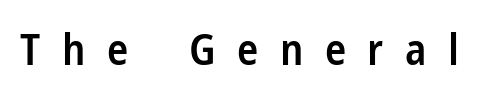
No word sits above an underline. These lines were composed using upright roman letters. Letterform terminals end flat and unadorned throughout the passage. This is moderately heavy type, rendered in semibold.
